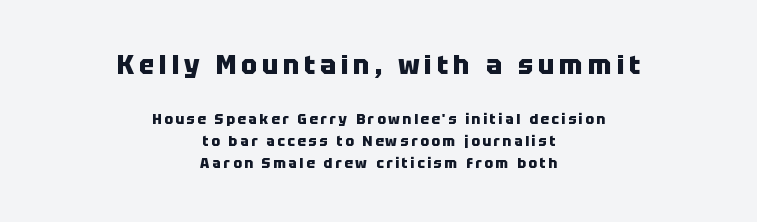
This block has exactly the height ordinary leading produces. This rendering uses center alignment, leaving both contours irregular but symmetric. The space directly below the letters is spotless. Between these two stacked blocks, the higher one wins on size. Pretty heavy lettering here — definitely bold.
